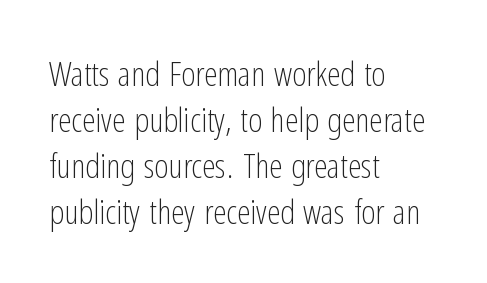
This sample has the flowing, uneven cadence of proportional lettering. Caption: multi-line text, flush left, ragged right. Reading down the column, the eye jumps a familiar distance to each next line. In terms of letterspacing, this is plain default setting. This reads as an unemphasized weight, regular at the heaviest. The words here are not underlined.
